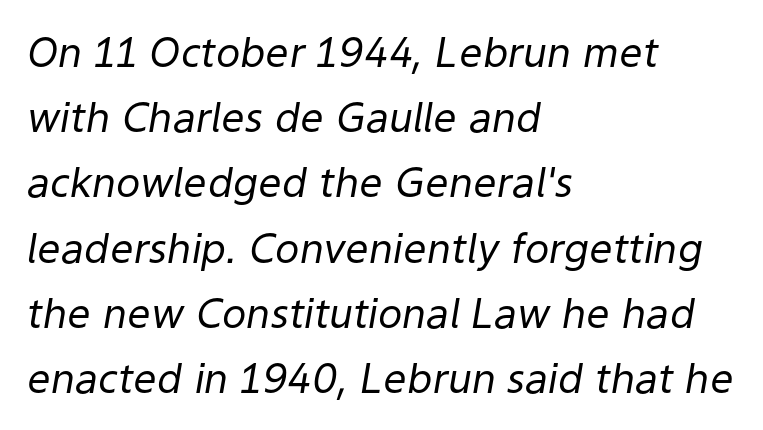
The image shows 41 px regular-weight type, italic (leaning right); set left-aligned, normal line spacing (1.59x), normal letter spacing, not underlined; low stroke contrast and a medium x-height.
